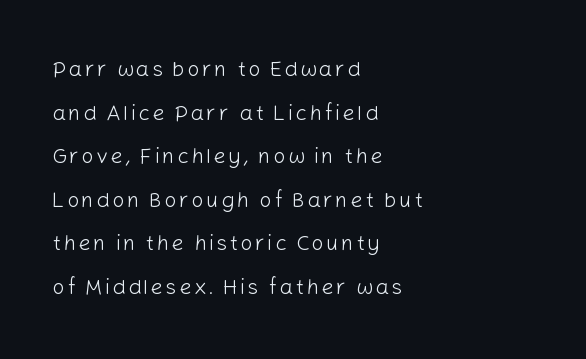
Ordinary non-slanted type is in use. The strokes carry an ordinary text weight at most. Caption: multi-line text, flush left, ragged right. Words float on clear page, feet unadorned. Interline gaps are noticeably wide in this sample.
